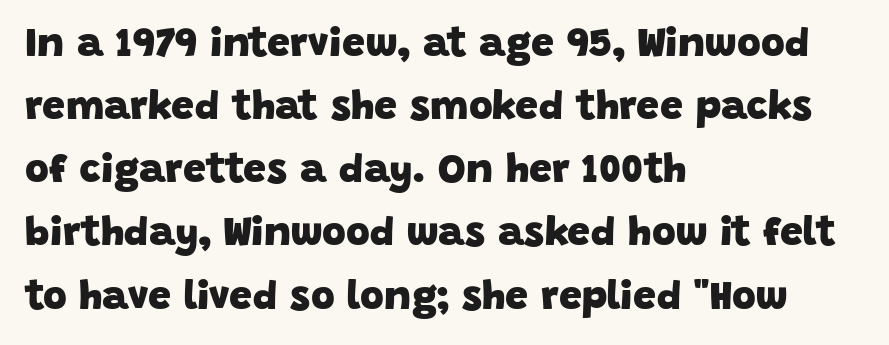
Q: Is the text bold? A: Yes.
Q: Is the typeface a serif or a sans-serif typeface? A: Sans-serif.
Q: Is the text underlined? A: No.
Q: How is the paragraph aligned? A: Left-aligned.
Q: Is the spacing between letters normal or unusually wide? A: Normal.
Q: Is the spacing between lines tight, normal or loose? A: Normal.
Q: Width (condensed, normal, or wide)? A: Normal.
Q: Stroke contrast? A: Low.
Q: x-height? A: Large.
Q: Monospaced? A: No.
